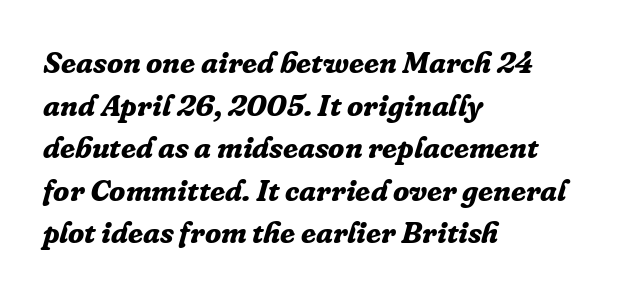
The image shows 30 px bold serif type, italic (leaning right); set left-aligned, normal line spacing (1.42x), normal letter spacing, not underlined; low stroke contrast and a medium x-height.
